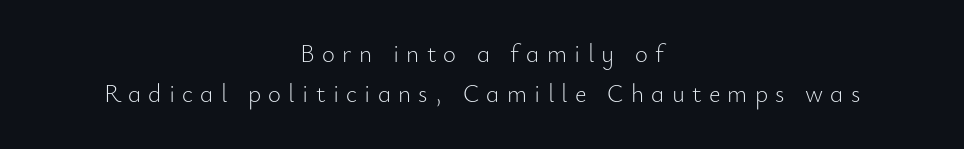
{"italic": "no", "bold": "no", "underline": "no", "align": "center", "line_spacing": "normal", "line_spacing_ratio": 1.6, "letter_spacing": "wide", "letter_spacing_em": 0.29, "glyph_px": 25}
